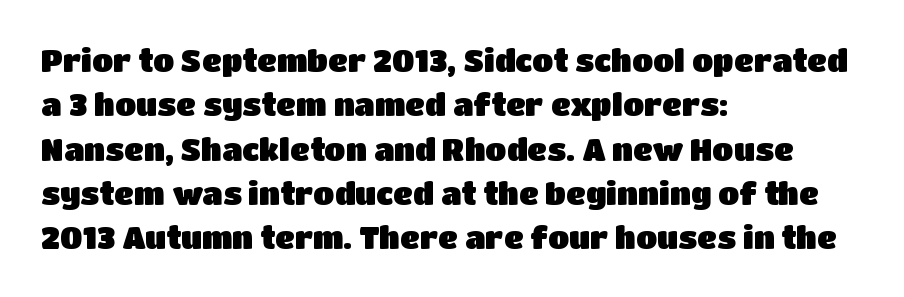
{"serif": "no", "italic": "no", "width": "normal", "stroke_contrast": "low", "x_height": "large", "monospaced": "no", "underline": "no", "align": "left", "line_spacing": "normal", "line_spacing_ratio": 1.43, "letter_spacing": "normal", "letter_spacing_em": 0.0, "glyph_px": 31}
